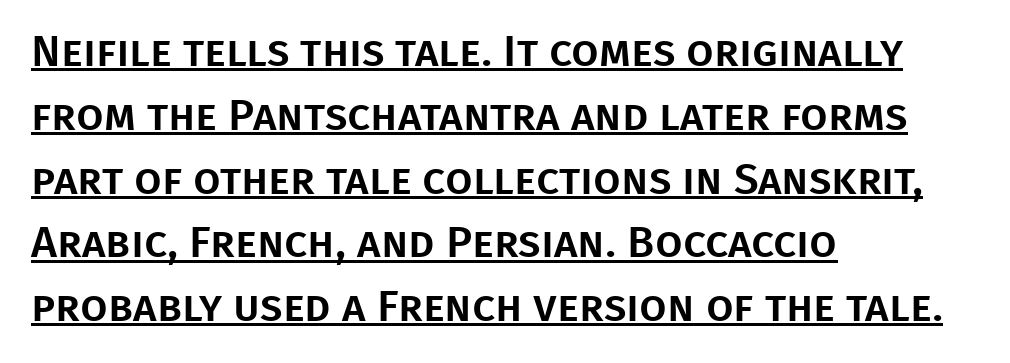
Every row of glyphs begins at an identical x-position on the left. The rows are spaced the way most documents space them. Beneath each row of characters lies a ruled line. Nope, not italic — everything's standing straight. Note the varied advance widths — an 'i' is clearly narrower than an 'm'. The passage shown has conventional tracking throughout.
